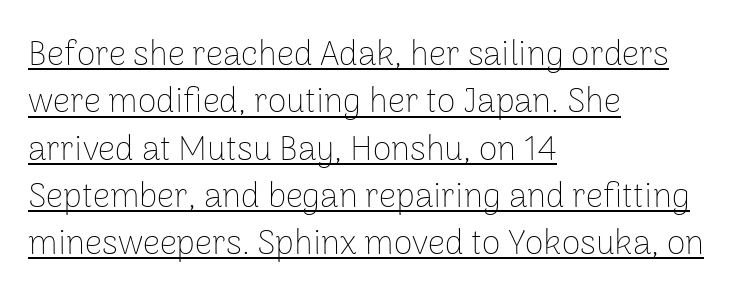
Q: Is the text bold? A: No.
Q: Is the text italic (slanted)? A: No, it is upright.
Q: Is the typeface a serif or a sans-serif typeface? A: Sans-serif.
Q: Is the text underlined? A: Yes.
Q: How is the paragraph aligned? A: Left-aligned.
Q: Is the spacing between letters normal or unusually wide? A: Normal.
Q: Is the spacing between lines tight, normal or loose? A: Normal.
Q: Width (condensed, normal, or wide)? A: Normal.
Q: Stroke contrast? A: Low.
Q: x-height? A: Medium.
Q: Monospaced? A: No.
